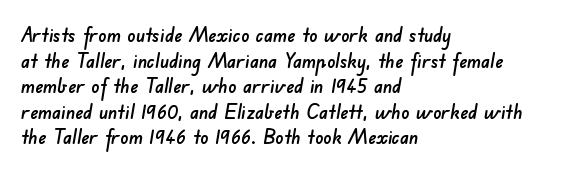
The image shows 20 px text type; set left-aligned, normal line spacing (1.28x), normal letter spacing, not underlined.
